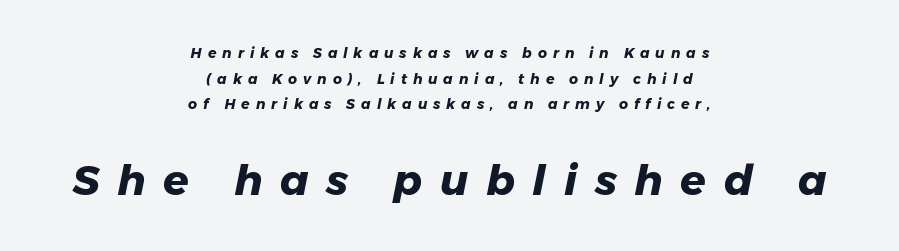
Q: Is the text bold? A: Yes.
Q: Is the text italic (slanted)? A: Yes, it leans right by about 11 degrees.
Q: Is the text underlined? A: No.
Q: How is the paragraph aligned? A: Centered.
Q: Is the spacing between letters normal or unusually wide? A: Unusually wide.
Q: Which block of text is set in a larger size, the first (top) or the second (bottom)? A: The second (bottom) one.
Q: Width (condensed, normal, or wide)? A: Normal.
Q: Stroke contrast? A: Low.
Q: x-height? A: Medium.
Q: Monospaced? A: No.
